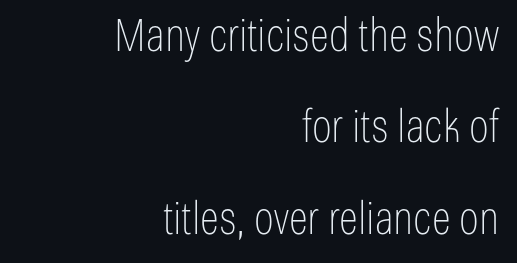
{"serif": "no", "italic": "no", "bold": "no", "weight": "thin", "width": "condensed", "stroke_contrast": "low", "x_height": "medium", "monospaced": "no", "underline": "no", "align": "right", "line_spacing": "loose", "line_spacing_ratio": 2.03, "letter_spacing": "normal", "letter_spacing_em": 0.0, "glyph_px": 45}
